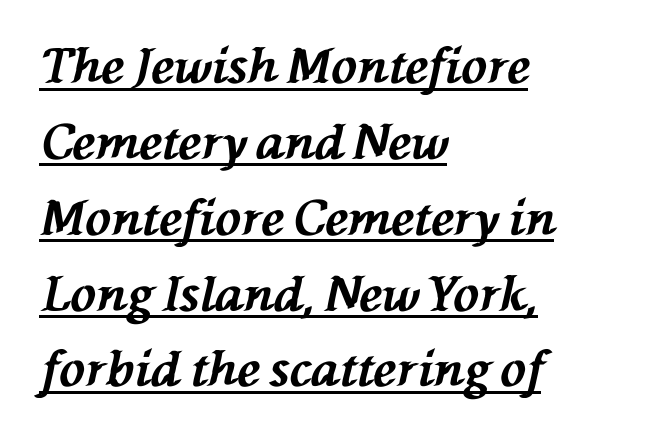
The image shows 48 px bold type, italic (leaning left); set left-aligned, normal line spacing (1.58x), normal letter spacing, underlined; medium stroke contrast and a medium x-height.
